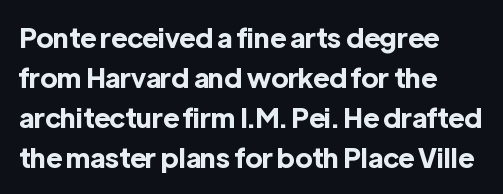
A student would call this left alignment; a typographer would say flush left, rag right. Lines of text with bare space underneath. Does the weight exceed regular? Yes, all the way to bold. Posture: vertical. The rows are spaced the way most documents space them. In terms of letterspacing, this is plain default setting.
